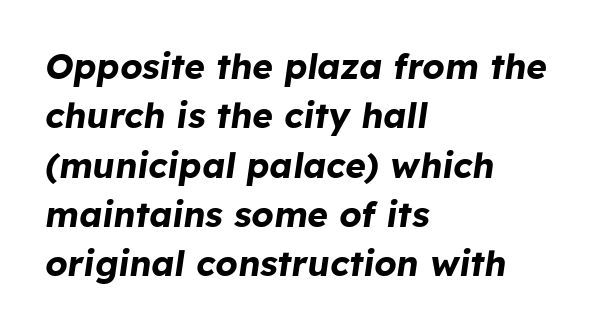
Q: Is the text bold? A: Yes.
Q: Is the text italic (slanted)? A: Yes, it leans right by about 8 degrees.
Q: Is the text underlined? A: No.
Q: How is the paragraph aligned? A: Left-aligned.
Q: Is the spacing between letters normal or unusually wide? A: Normal.
Q: Is the spacing between lines tight, normal or loose? A: Normal.
Q: Width (condensed, normal, or wide)? A: Normal.
Q: Stroke contrast? A: Low.
Q: x-height? A: Medium.
Q: Monospaced? A: No.
